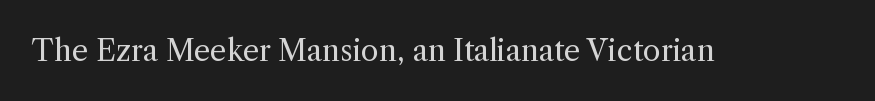
The font sits on the lighter half of the weight spectrum, regular included. The gap between lines stays unmarked. Does extra space separate the letters? No, they use regular spacing. Varying glyph widths throughout — classic text-font behaviour.
